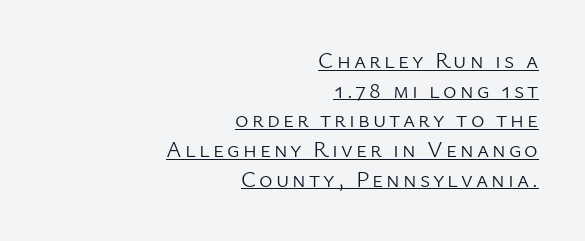
Each new line begins a customary step beneath the previous one. Stroke mass is kept to a normal reading level or below. The face used here appears with an underline applied. The lines are quadded right.
